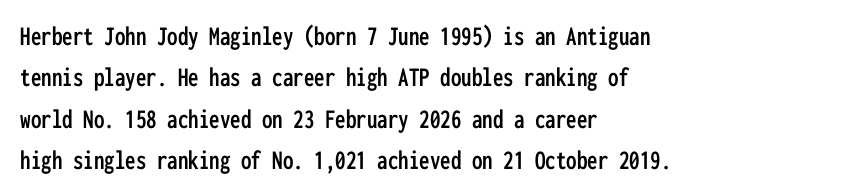
The image shows 28 px condensed sans-serif type, upright, monospaced; set left-aligned, normal line spacing (1.48x), normal letter spacing, not underlined; low stroke contrast and a medium x-height.
